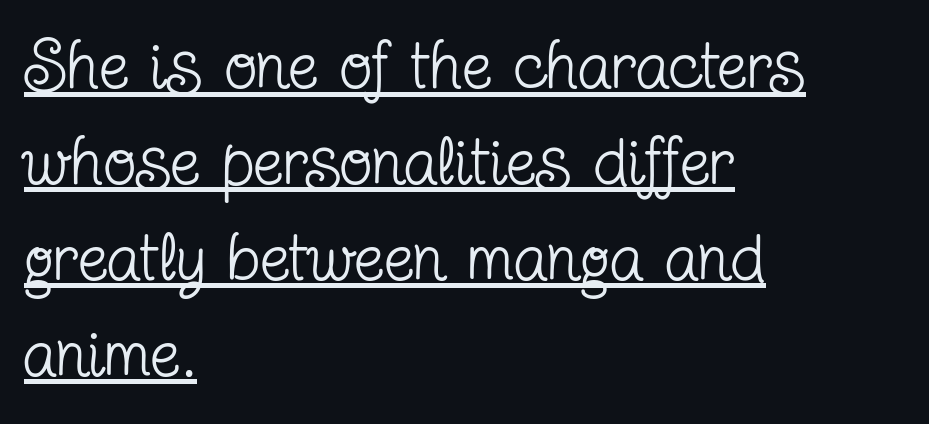
{"serif": "yes", "italic": "no", "bold": "no", "weight": "regular", "width": "condensed", "stroke_contrast": "low", "x_height": "medium", "monospaced": "no", "underline": "yes", "align": "left", "line_spacing": "normal", "line_spacing_ratio": 1.41, "letter_spacing": "normal", "letter_spacing_em": 0.0, "glyph_px": 68}
